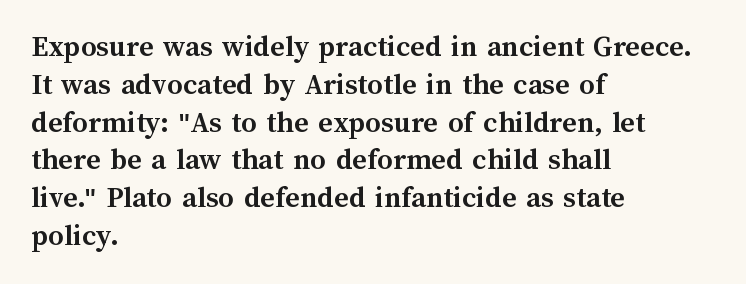
The image shows 31 px semibold type, upright; set left-aligned, line spacing 1.22x, normal letter spacing, not underlined; medium stroke contrast and a medium x-height.
